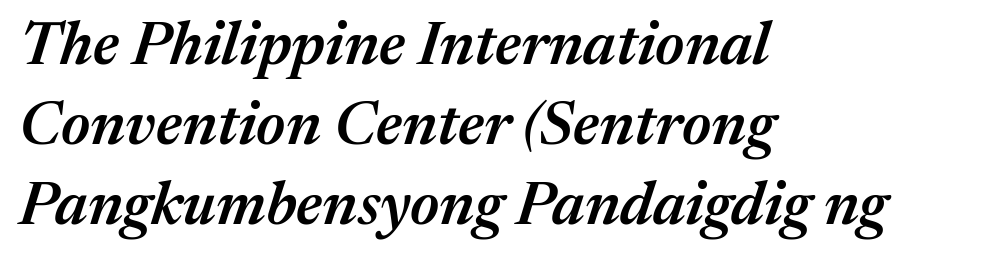
Q: Is the text bold? A: Semi-bold.
Q: Is the text italic (slanted)? A: Yes, it leans right by about 17 degrees.
Q: Is the text underlined? A: No.
Q: How is the paragraph aligned? A: Left-aligned.
Q: Is the spacing between letters normal or unusually wide? A: Normal.
Q: Is the spacing between lines tight, normal or loose? A: Normal.
Q: Width (condensed, normal, or wide)? A: Normal.
Q: Stroke contrast? A: Medium.
Q: x-height? A: Medium.
Q: Monospaced? A: No.
